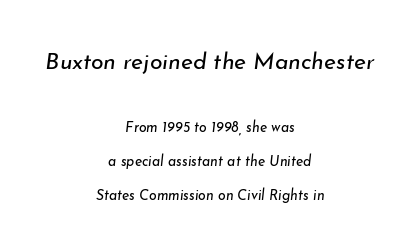
The image shows 23 px text type, italic (leaning right); set centered, loose line spacing (2.42x), normal letter spacing, not underlined; the first (top) block is 1.64x larger.
